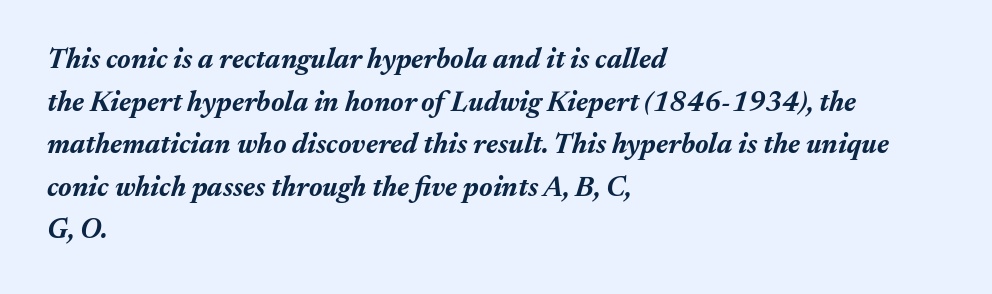
{"italic": "yes", "lean": "right", "slant_degrees": 17, "bold": "yes", "weight": "bold", "width": "normal", "stroke_contrast": "medium", "x_height": "medium", "monospaced": "no", "underline": "no", "align": "left", "line_spacing": "normal", "line_spacing_ratio": 1.52, "letter_spacing": "normal", "letter_spacing_em": 0.0, "glyph_px": 28}
